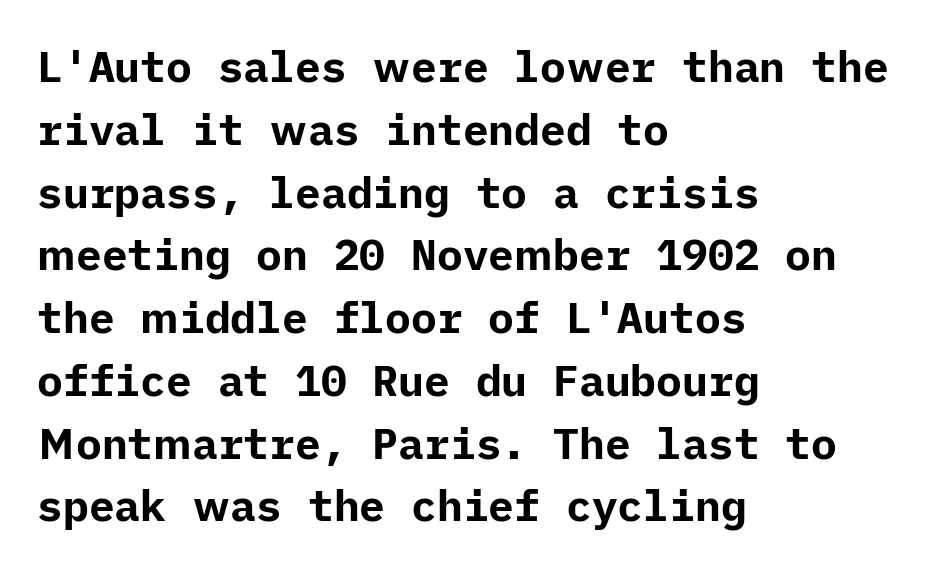
Q: Is the text bold? A: Yes.
Q: Is the text italic (slanted)? A: No, it is upright.
Q: Is the typeface a serif or a sans-serif typeface? A: Sans-serif.
Q: Is the text underlined? A: No.
Q: How is the paragraph aligned? A: Left-aligned.
Q: Is the spacing between letters normal or unusually wide? A: Normal.
Q: Is the spacing between lines tight, normal or loose? A: Normal.
Q: Width (condensed, normal, or wide)? A: Normal.
Q: Stroke contrast? A: Low.
Q: x-height? A: Medium.
